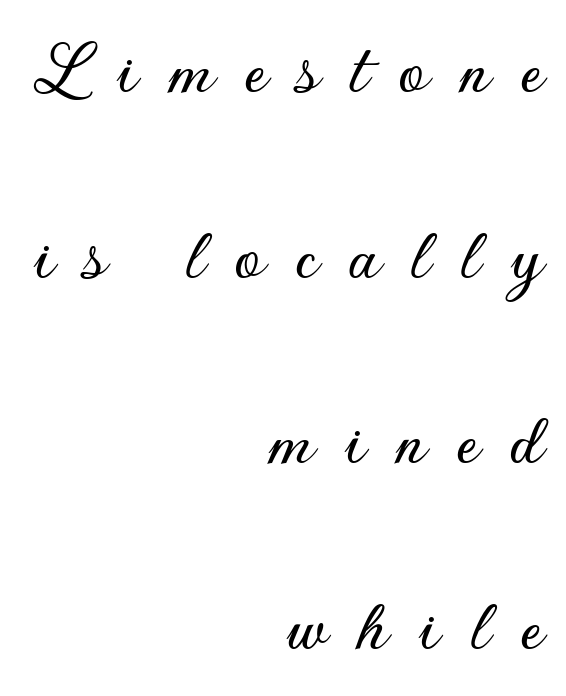
Type style note: lacks serifs. Regarding leading, the lines here are spaced well apart. Check under the words: just untouched page. The rendering uses natural spacing where letterforms have individual widths. There is plenty of visible air inserted between adjacent glyphs.
